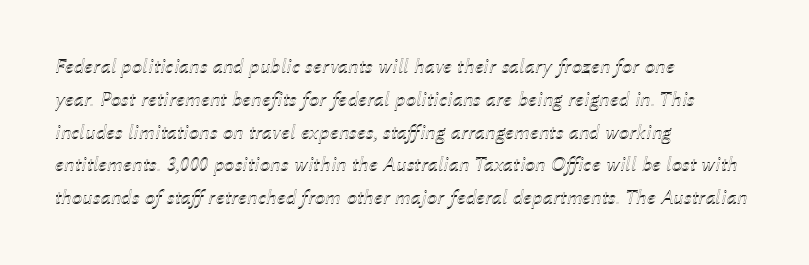
The image shows 21 px text type, italic (leaning right); set left-aligned, normal line spacing (1.56x), normal letter spacing, not underlined.
